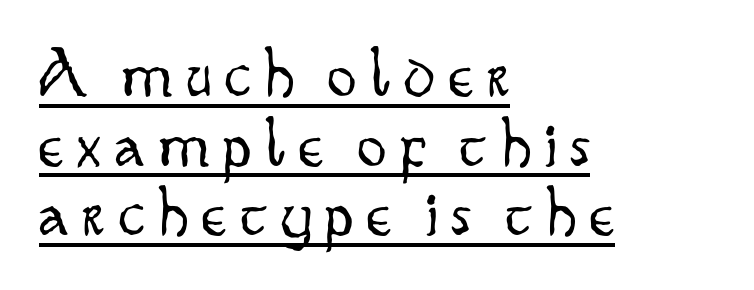
The image shows 71 px light, condensed sans-serif type, upright; set left-aligned, tight line spacing (0.98x), unusually wide letter spacing (+0.2 em), underlined; low stroke contrast and a small x-height.
